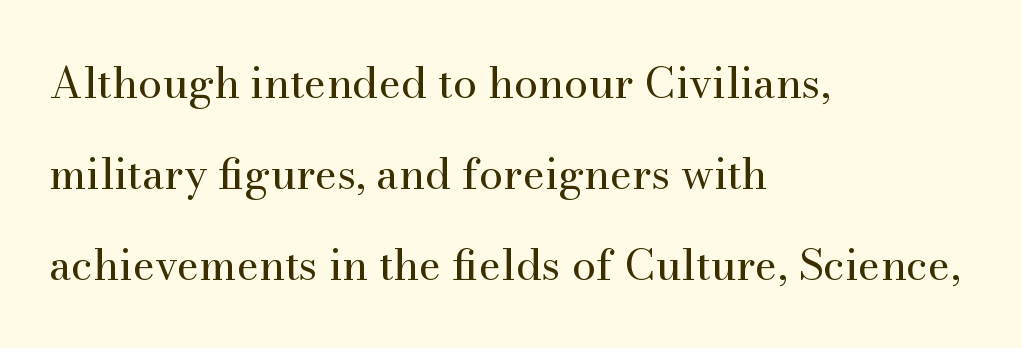
The image shows 43 px regular-weight serif type, upright; set left-aligned, loose line spacing (2.12x), normal letter spacing, not underlined; medium stroke contrast and a small x-height.
